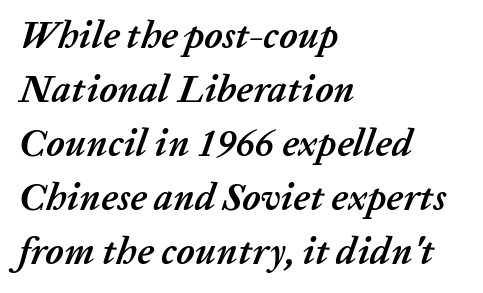
{"italic": "yes", "lean": "right", "slant_degrees": 20, "bold": "yes", "weight": "semibold", "width": "normal", "stroke_contrast": "low", "x_height": "medium", "monospaced": "no", "underline": "no", "align": "left", "line_spacing": "normal", "line_spacing_ratio": 1.42, "letter_spacing": "normal", "letter_spacing_em": 0.0, "glyph_px": 38}
